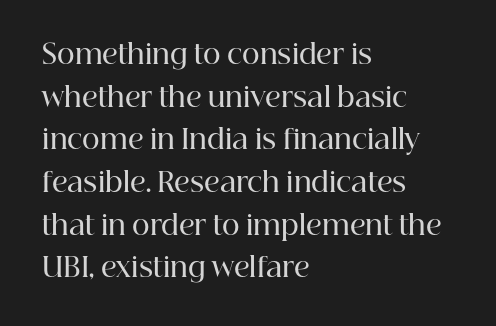
Q: Is the text bold? A: Semi-bold.
Q: Is the text italic (slanted)? A: No, it is upright.
Q: Is the text underlined? A: No.
Q: How is the paragraph aligned? A: Left-aligned.
Q: Is the spacing between letters normal or unusually wide? A: Normal.
Q: Is the spacing between lines tight, normal or loose? A: Normal.
